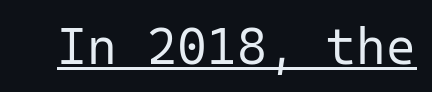
Q: Is the text bold? A: No.
Q: Is the text italic (slanted)? A: No, it is upright.
Q: Is the typeface a serif or a sans-serif typeface? A: Sans-serif.
Q: Is the text underlined? A: Yes.
Q: Is the spacing between letters normal or unusually wide? A: Normal.
Q: Width (condensed, normal, or wide)? A: Normal.
Q: Stroke contrast? A: Low.
Q: x-height? A: Medium.
Q: Monospaced? A: Yes.
